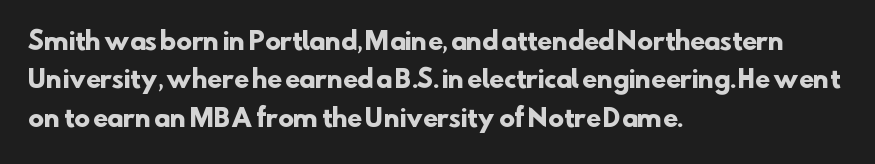
Q: Is the text bold? A: Yes.
Q: Is the text underlined? A: No.
Q: How is the paragraph aligned? A: Left-aligned.
Q: Is the spacing between letters normal or unusually wide? A: Normal.
Q: Is the spacing between lines tight, normal or loose? A: Normal.
